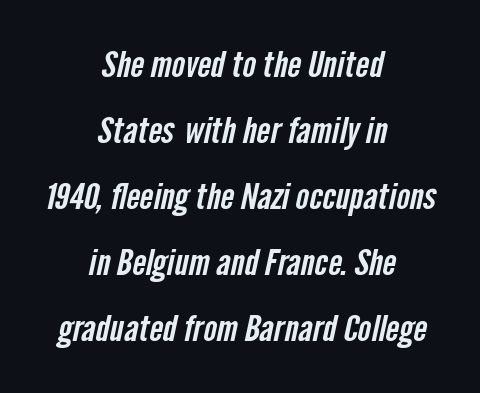
The image shows 36 px condensed sans-serif type; set centered, line spacing 1.83x, normal letter spacing, not underlined; low stroke contrast and a medium x-height.
